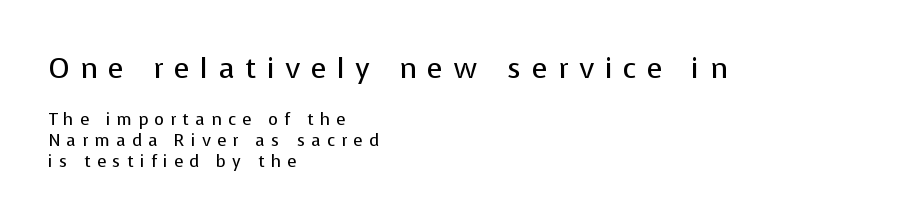
Q: Is the text bold? A: No.
Q: Is the text italic (slanted)? A: No, it is upright.
Q: Is the typeface a serif or a sans-serif typeface? A: Sans-serif.
Q: Is the text underlined? A: No.
Q: How is the paragraph aligned? A: Left-aligned.
Q: Is the spacing between letters normal or unusually wide? A: Unusually wide.
Q: Which block of text is set in a larger size, the first (top) or the second (bottom)? A: The first (top) one.
Q: Width (condensed, normal, or wide)? A: Normal.
Q: Stroke contrast? A: Low.
Q: x-height? A: Medium.
Q: Monospaced? A: No.
